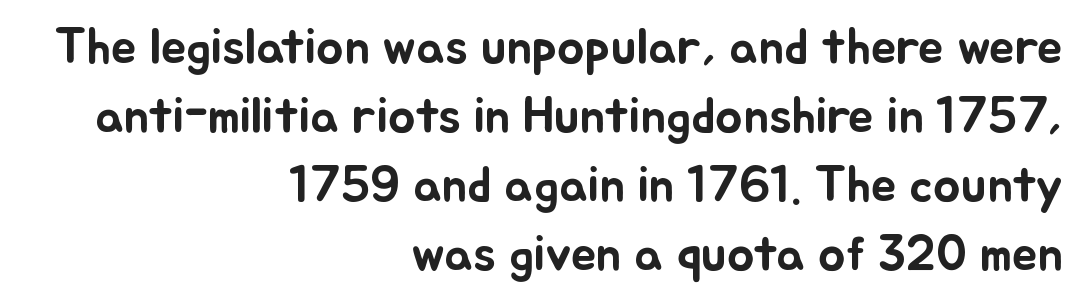
The foot of each line stays bare and open. The block of text has a typical density, with ordinary space between rows. Spacing verdict: proportional, widths tailored to each character. These lines were composed using upright roman letters.
